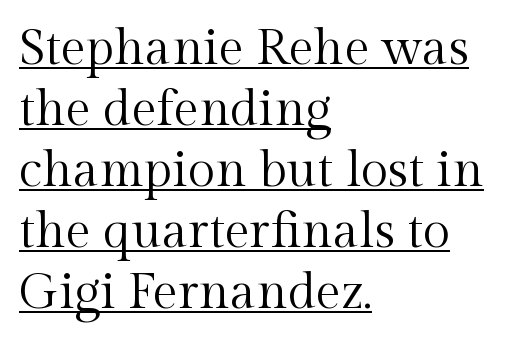
Alignment: flush left. Compared with typical body copy, the letter spacing here is the same. This is the regular roman posture of the typeface. This rendering features underlined lettering. No letter is thick-stroked: the sample isn't bold.
